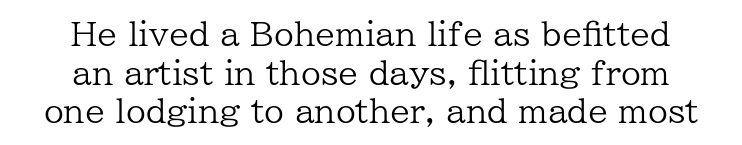
{"serif": "yes", "italic": "no", "bold": "no", "weight": "regular", "width": "normal", "stroke_contrast": "low", "x_height": "medium", "monospaced": "no", "underline": "no", "align": "center", "line_spacing_ratio": 1.21, "letter_spacing": "normal", "letter_spacing_em": 0.0, "glyph_px": 32}
